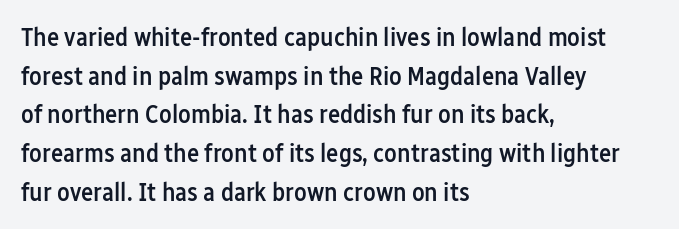
Q: Is the text bold? A: Semi-bold.
Q: Is the text italic (slanted)? A: No, it is upright.
Q: Is the text underlined? A: No.
Q: How is the paragraph aligned? A: Left-aligned.
Q: Is the spacing between letters normal or unusually wide? A: Normal.
Q: Is the spacing between lines tight, normal or loose? A: Normal.
